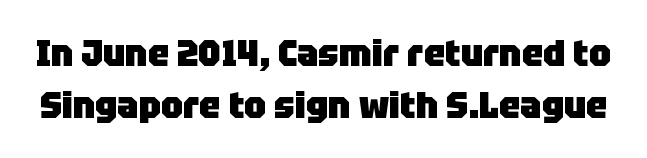
{"serif": "no", "italic": "no", "bold": "yes", "weight": "heavy", "width": "normal", "stroke_contrast": "low", "x_height": "large", "monospaced": "no", "underline": "no", "line_spacing": "normal", "line_spacing_ratio": 1.36, "letter_spacing": "normal", "letter_spacing_em": 0.0, "glyph_px": 38}
